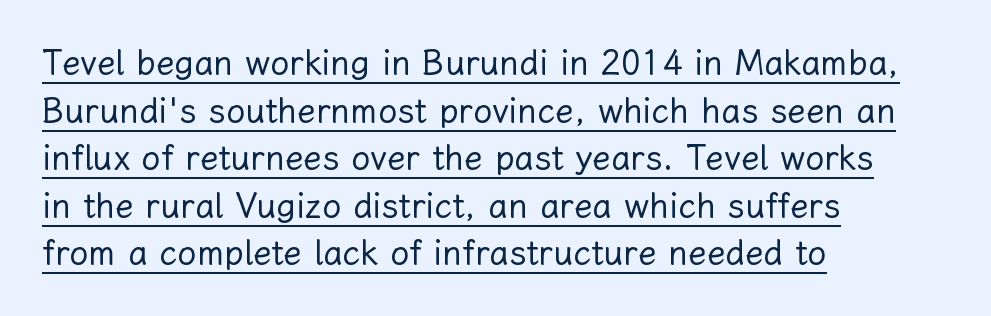
{"italic": "no", "bold": "no", "weight": "regular", "width": "normal", "stroke_contrast": "low", "x_height": "medium", "monospaced": "no", "underline": "yes", "align": "left", "line_spacing": "normal", "line_spacing_ratio": 1.4, "letter_spacing": "normal", "letter_spacing_em": 0.0, "glyph_px": 34}
